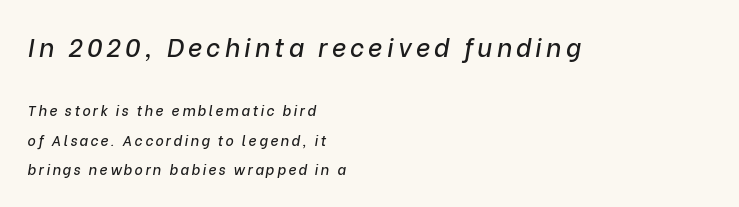
The image shows 25 px text type, italic (leaning right); set left-aligned, loose line spacing (2.1x), not underlined; the first (top) block is 1.79x larger.
